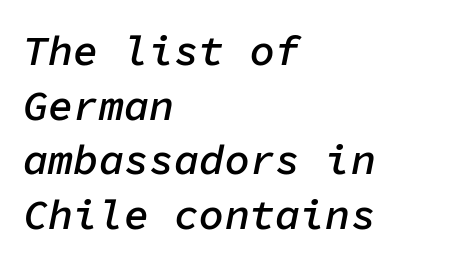
Quick note: underline off. Horizontally, the lines are justified to the leading edge only. Normally led — the rows are evenly, conventionally spaced. Observe the lean: these are italic letterforms.
